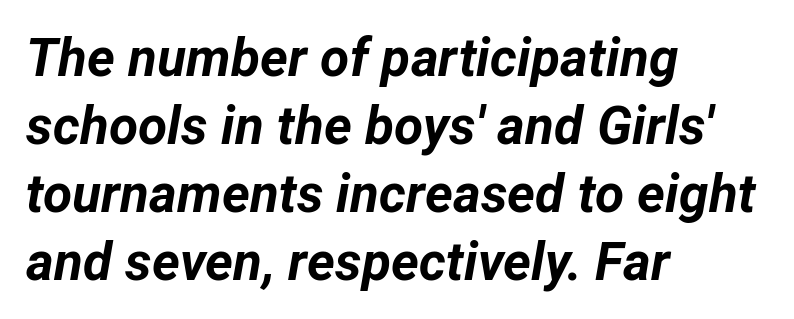
The letterforms sit shoulder to shoulder at normal distance. These lines are rendered in a variable-pitch font. Its strokes are broad and dark, the hallmark of bold type. Horizontal bands of white between lines are of average thickness.
